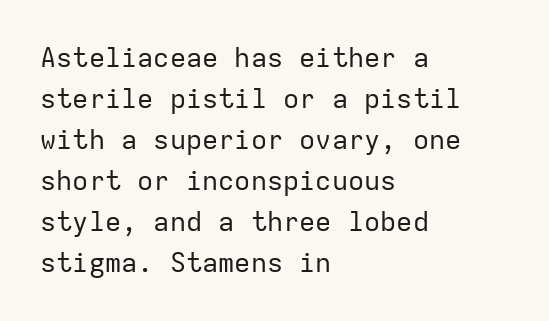
{"italic": "no", "bold": "no", "underline": "no", "align": "left", "line_spacing": "normal", "line_spacing_ratio": 1.52, "letter_spacing": "normal", "letter_spacing_em": 0.0, "glyph_px": 27}
